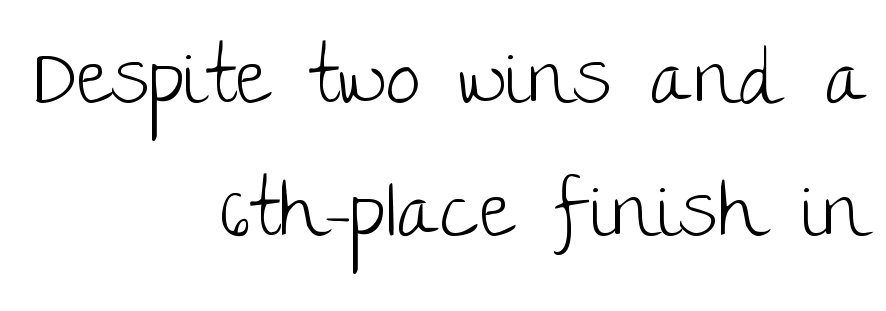
The image shows 77 px light sans-serif type, upright; set right-aligned, line spacing 1.73x, normal letter spacing, not underlined; low stroke contrast and a large x-height.
